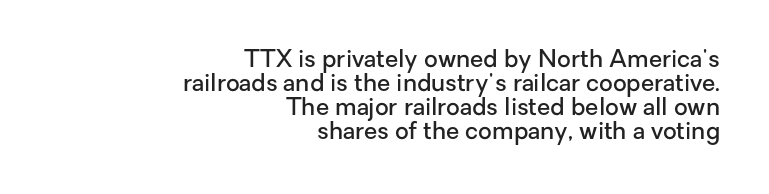
Notice how the stems are strictly vertical — no italics here. Glance below the letters and you will spot only blank space. Reading down the block, your eye finds every line finishing at a fixed right position. Semibold letterforms, between regular and bold.
